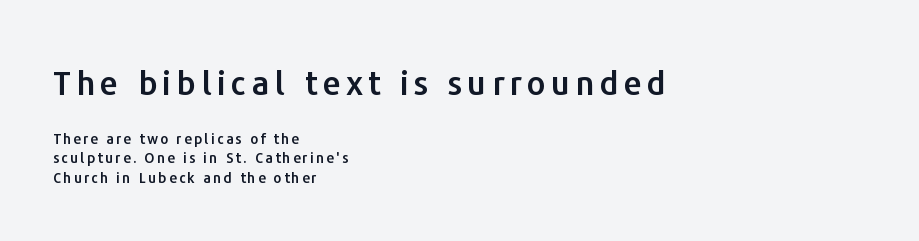
{"serif": "no", "italic": "no", "width": "normal", "stroke_contrast": "low", "x_height": "medium", "monospaced": "no", "underline": "no", "align": "left", "line_spacing": "normal", "line_spacing_ratio": 1.4, "larger_block": "first", "size_ratio": 2.36, "glyph_px": 33}
